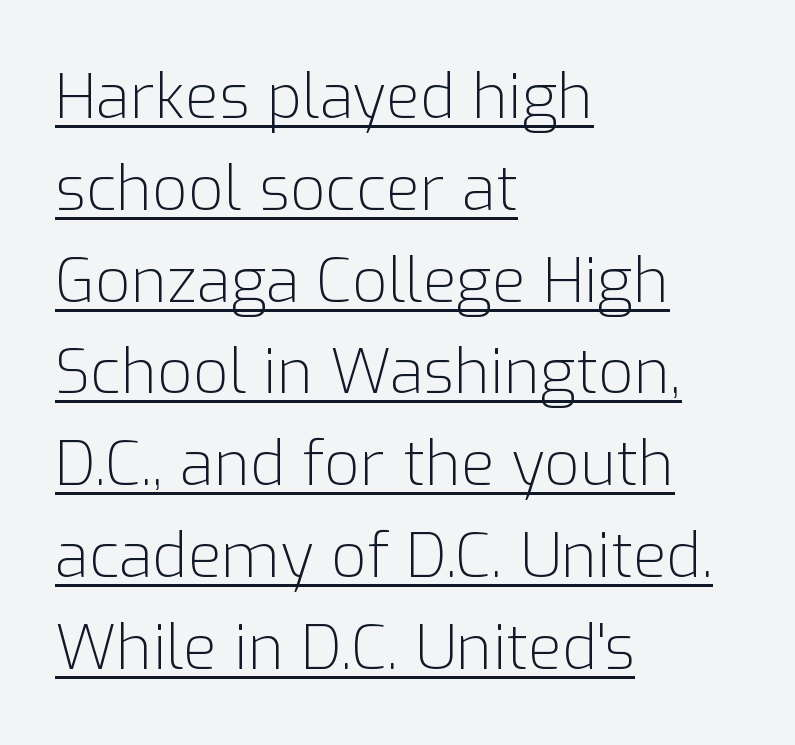
The image shows 62 px light sans-serif type, upright; set left-aligned, normal line spacing (1.48x), normal letter spacing, underlined; low stroke contrast and a medium x-height.
